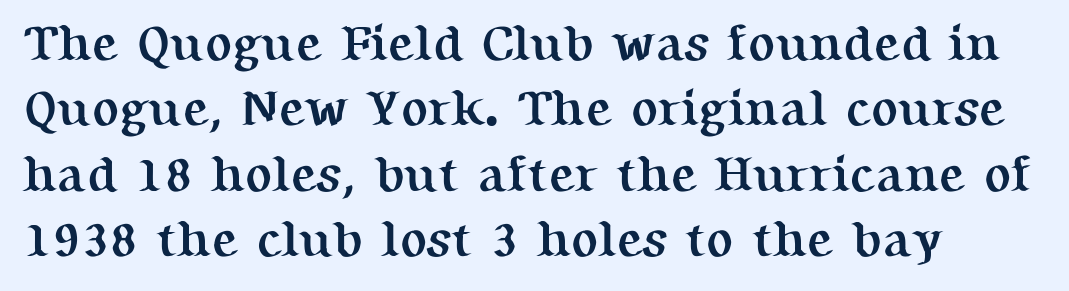
Q: Is the text bold? A: Yes.
Q: Is the text italic (slanted)? A: No, it is upright.
Q: Is the typeface a serif or a sans-serif typeface? A: Serif.
Q: Is the text underlined? A: No.
Q: Is the spacing between letters normal or unusually wide? A: Normal.
Q: Is the spacing between lines tight, normal or loose? A: Normal.
Q: Width (condensed, normal, or wide)? A: Normal.
Q: Stroke contrast? A: Medium.
Q: x-height? A: Medium.
Q: Monospaced? A: No.
